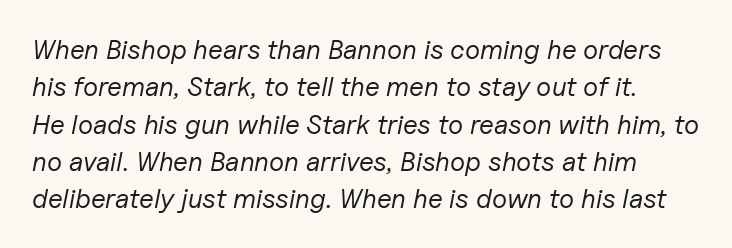
This sample keeps an unexceptional amount of space between lines. Beneath every word, the page is bare. Compared with ordinary roman type, these characters are visibly tilted. Nothing unusual about the tracking: characters are spaced as the font intends. The strokes carry an ordinary text weight at most.
